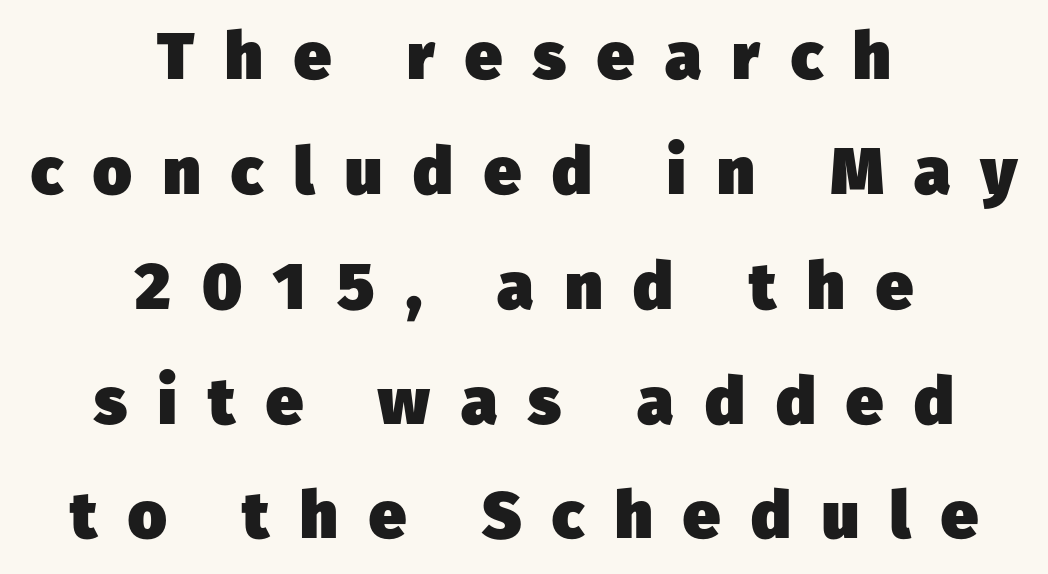
Characters follow at a spacing far wider than the type designer built in. Character widths vary here, with narrow letters taking less room than wide ones. Compared with a flush-left layout, this one balances lines on the center instead. Typographically, this falls in the sans-serif category. Underline: absent.
